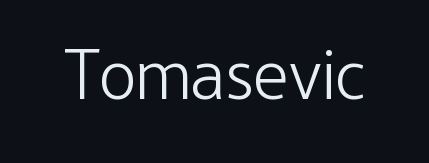
The image shows 70 px light, condensed sans-serif type, upright; set normal letter spacing, not underlined; low stroke contrast and a medium x-height.
